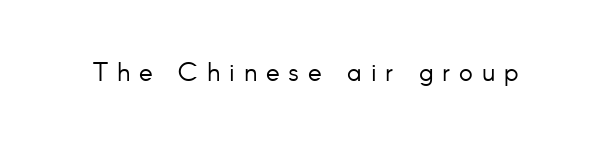
The image shows 26 px text type, upright; set unusually wide letter spacing (+0.34 em), not underlined.
